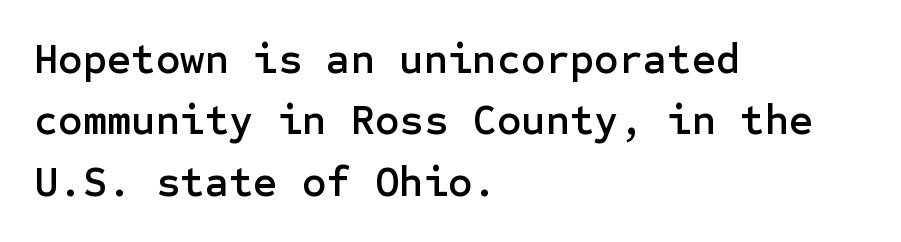
{"serif": "no", "italic": "no", "width": "normal", "stroke_contrast": "low", "x_height": "medium", "underline": "no", "align": "left", "line_spacing": "normal", "line_spacing_ratio": 1.46, "letter_spacing": "normal", "letter_spacing_em": 0.0, "glyph_px": 42}
